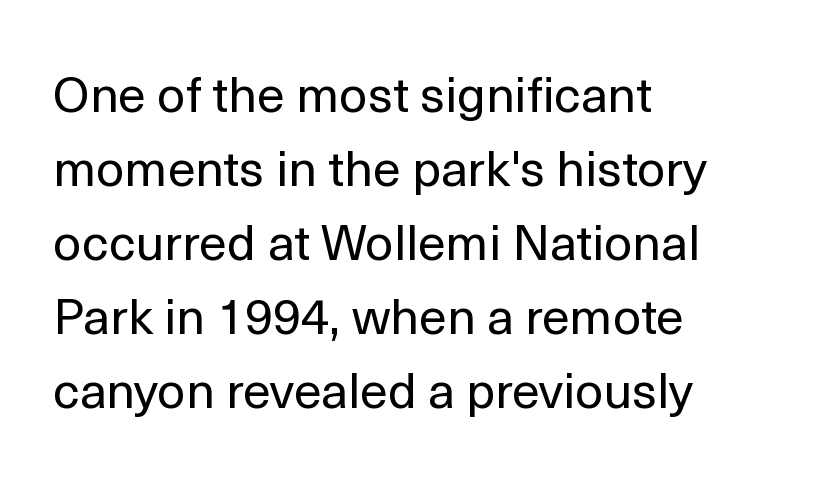
Q: Is the text bold? A: No.
Q: Is the text italic (slanted)? A: No, it is upright.
Q: Is the typeface a serif or a sans-serif typeface? A: Sans-serif.
Q: Is the text underlined? A: No.
Q: How is the paragraph aligned? A: Left-aligned.
Q: Is the spacing between letters normal or unusually wide? A: Normal.
Q: Is the spacing between lines tight, normal or loose? A: Normal.
Q: Width (condensed, normal, or wide)? A: Normal.
Q: x-height? A: Medium.
Q: Monospaced? A: No.
